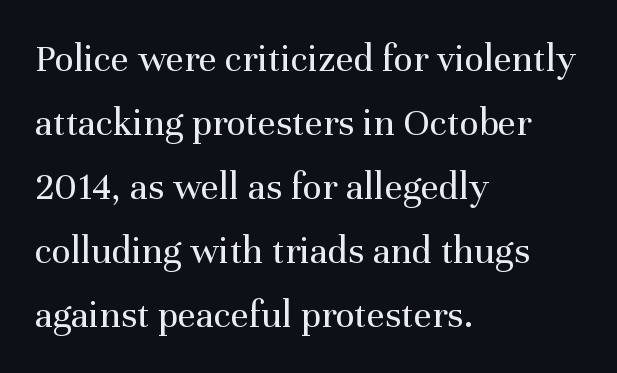
Q: Is the text bold? A: No.
Q: Is the text italic (slanted)? A: No, it is upright.
Q: Is the typeface a serif or a sans-serif typeface? A: Serif.
Q: Is the text underlined? A: No.
Q: How is the paragraph aligned? A: Left-aligned.
Q: Is the spacing between letters normal or unusually wide? A: Normal.
Q: Is the spacing between lines tight, normal or loose? A: Normal.
Q: Width (condensed, normal, or wide)? A: Normal.
Q: Stroke contrast? A: Medium.
Q: x-height? A: Medium.
Q: Monospaced? A: No.
